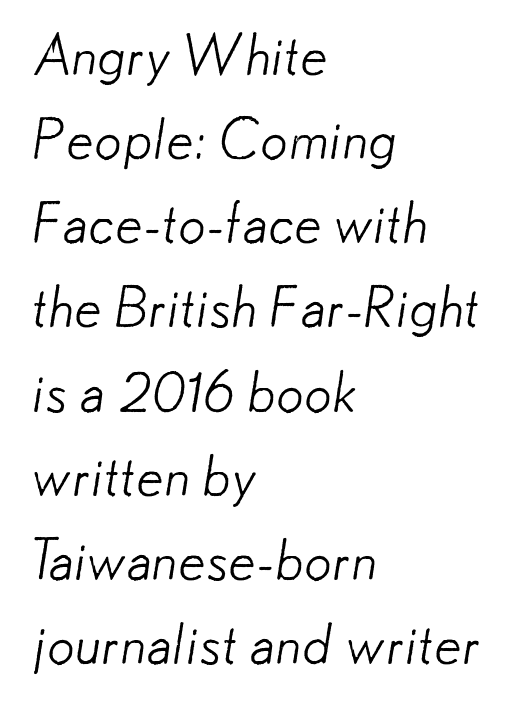
{"serif": "no", "bold": "no", "weight": "light", "width": "normal", "stroke_contrast": "low", "x_height": "small", "monospaced": "no", "underline": "no", "align": "left", "line_spacing": "normal", "line_spacing_ratio": 1.53, "letter_spacing": "normal", "letter_spacing_em": 0.0, "glyph_px": 55}
